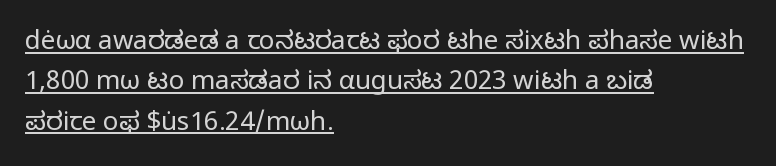
Q: Is the text bold? A: No.
Q: Is the text italic (slanted)? A: No, it is upright.
Q: Is the text underlined? A: Yes.
Q: How is the paragraph aligned? A: Left-aligned.
Q: Is the spacing between letters normal or unusually wide? A: Normal.
Q: Is the spacing between lines tight, normal or loose? A: Normal.
